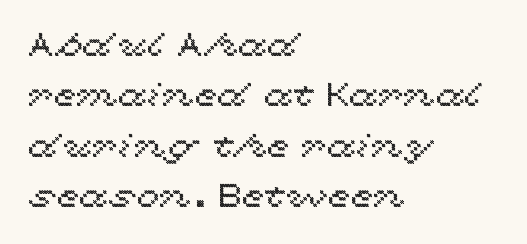
{"width": "wide", "x_height": "medium", "monospaced": "no", "underline": "no", "align": "left", "line_spacing": "normal", "line_spacing_ratio": 1.53, "letter_spacing": "normal", "letter_spacing_em": 0.0, "glyph_px": 33}
